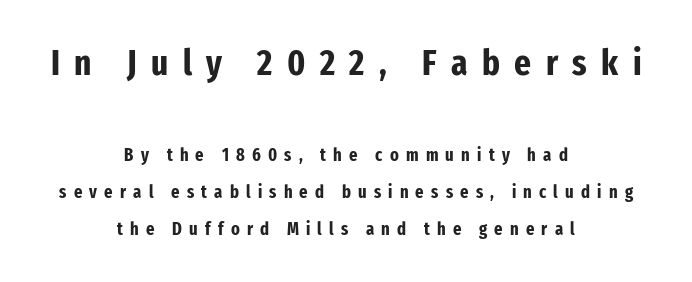
Two sizes are in play, and the larger belongs to the first block. Tracking here is generous; glyphs stand well apart from one another. This sample is center-justified, so both line endings float freely. Ordinary non-slanted type is in use.
